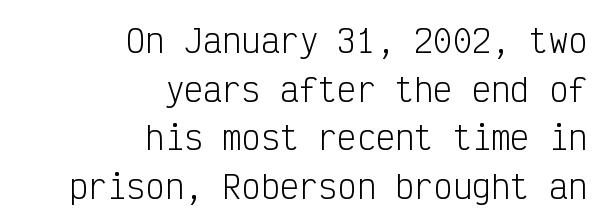
The image shows 32 px light, condensed sans-serif type, upright, monospaced; set right-aligned, normal line spacing (1.52x), normal letter spacing, not underlined; low stroke contrast and a medium x-height.
